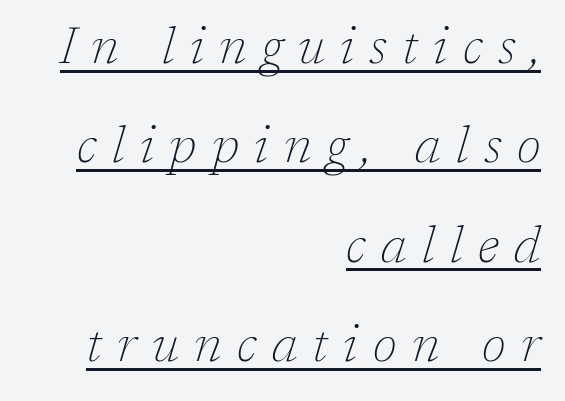
The image shows 51 px thin serif type, italic (leaning right); set right-aligned, loose line spacing (1.95x), unusually wide letter spacing (+0.3 em), underlined; low stroke contrast and a medium x-height.
